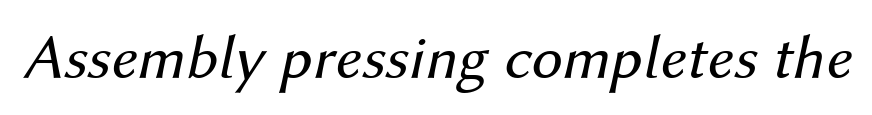
Q: Is the text bold? A: No.
Q: Is the text italic (slanted)? A: Yes, it leans right by about 12 degrees.
Q: Is the text underlined? A: No.
Q: Is the spacing between letters normal or unusually wide? A: Normal.
Q: Width (condensed, normal, or wide)? A: Normal.
Q: Stroke contrast? A: Medium.
Q: x-height? A: Medium.
Q: Monospaced? A: No.
